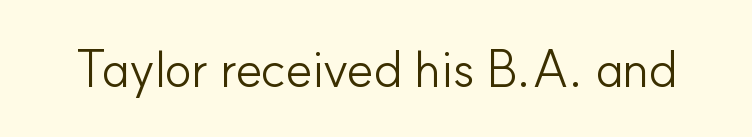
The image shows 51 px light sans-serif type, upright; set normal letter spacing, not underlined; low stroke contrast and a small x-height.
